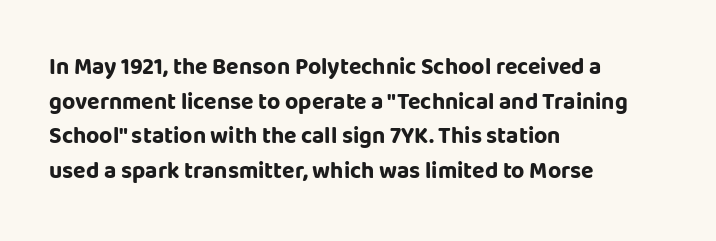
Every stem runs plumb, perpendicular to the baseline. The typesetting leans heavy: a genuine bold. Anything drawn beneath the words? Only blank space. The paragraph shown leans on its left margin. In terms of letterspacing, this is plain default setting. The space between consecutive lines is moderate.
